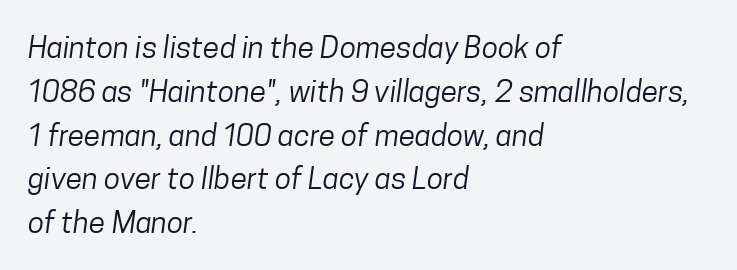
{"serif": "no", "bold": "no", "weight": "regular", "width": "condensed", "stroke_contrast": "low", "x_height": "medium", "monospaced": "no", "underline": "no", "align": "left", "line_spacing": "normal", "line_spacing_ratio": 1.46, "letter_spacing": "normal", "letter_spacing_em": 0.0, "glyph_px": 30}
